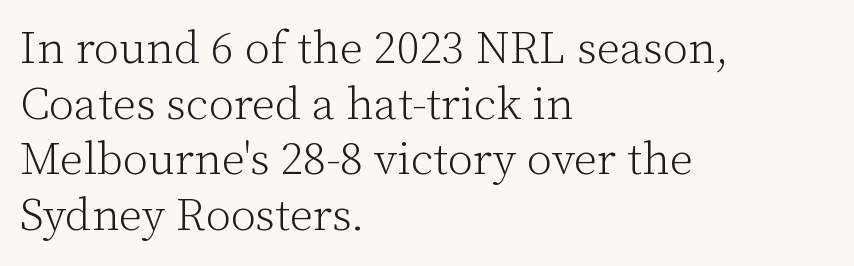
The image shows 46 px light serif type, upright; set left-aligned, line spacing 1.21x, normal letter spacing, not underlined; low stroke contrast and a medium x-height.
